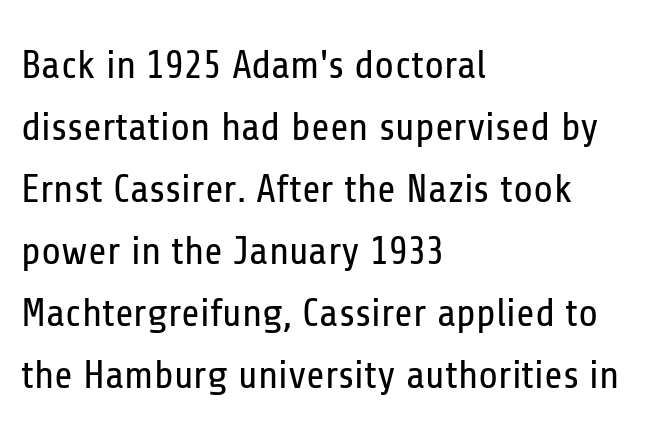
The image shows 40 px regular-weight, condensed sans-serif type, upright; set left-aligned, normal line spacing (1.55x), normal letter spacing, not underlined; low stroke contrast and a medium x-height.
